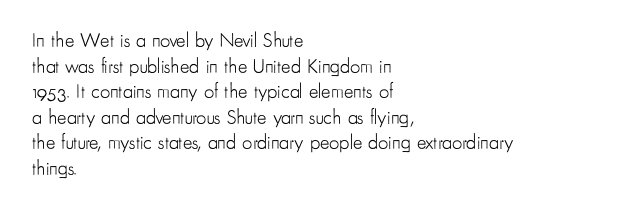
The weight would be labelled regular, book, light, or lighter still. Tall strokes in this sample are plumb rather than angled. These lines stack with their left ends in a neat column. Unmarked baselines from the first word to the last. Regular leading. A typesetter would call this zero additional tracking.
